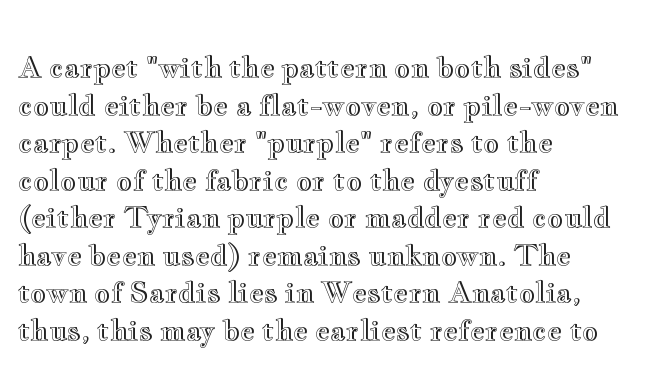
Q: Is the text italic (slanted)? A: No, it is upright.
Q: Is the text underlined? A: No.
Q: How is the paragraph aligned? A: Left-aligned.
Q: Is the spacing between letters normal or unusually wide? A: Normal.
Q: Is the spacing between lines tight, normal or loose? A: Normal.
Q: Width (condensed, normal, or wide)? A: Wide.
Q: x-height? A: Small.
Q: Monospaced? A: No.
